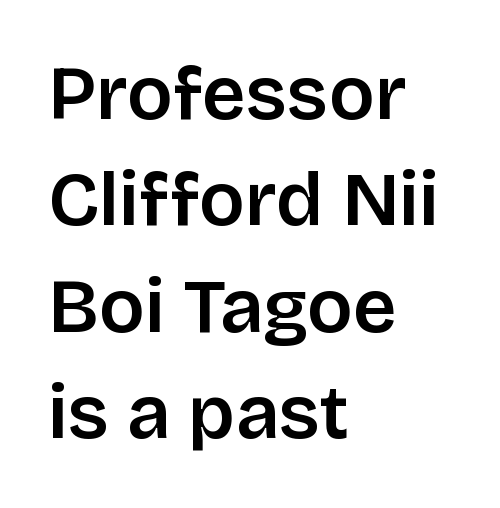
{"serif": "no", "italic": "no", "width": "normal", "stroke_contrast": "low", "x_height": "large", "monospaced": "no", "underline": "no", "align": "left", "line_spacing": "normal", "line_spacing_ratio": 1.4, "letter_spacing": "normal", "letter_spacing_em": 0.0, "glyph_px": 76}
